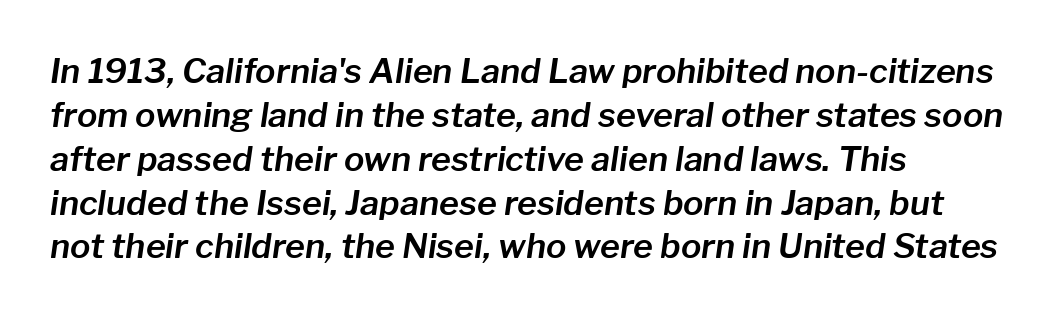
Q: Is the text italic (slanted)? A: Yes, it leans right by about 8 degrees.
Q: Is the text underlined? A: No.
Q: How is the paragraph aligned? A: Left-aligned.
Q: Is the spacing between letters normal or unusually wide? A: Normal.
Q: Is the spacing between lines tight, normal or loose? A: Normal.
Q: Width (condensed, normal, or wide)? A: Normal.
Q: Stroke contrast? A: Low.
Q: x-height? A: Medium.
Q: Monospaced? A: No.
